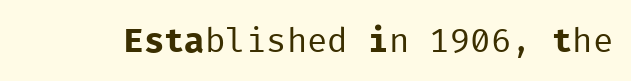
{"serif": "no", "italic": "no", "bold": "no", "weight": "regular", "width": "normal", "stroke_contrast": "low", "x_height": "medium", "monospaced": "yes", "underline": "no", "letter_spacing": "normal", "letter_spacing_em": 0.0, "glyph_px": 34}
